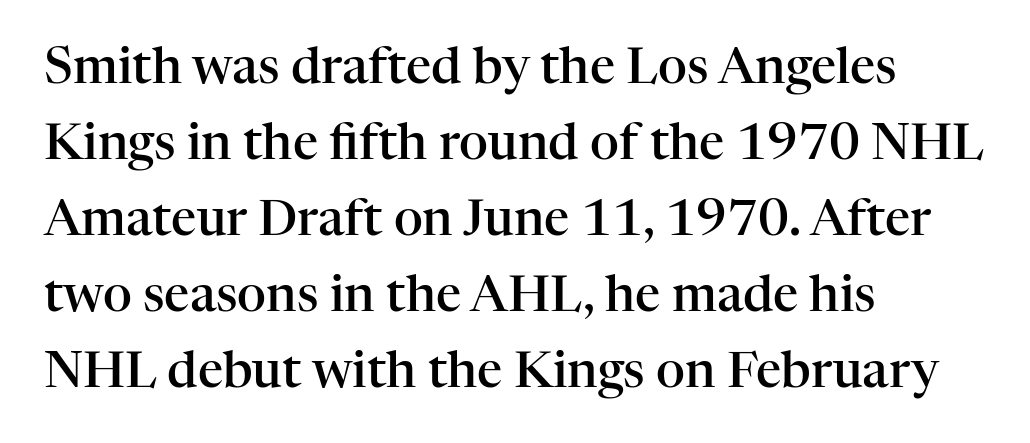
Q: Is the text bold? A: Semi-bold.
Q: Is the text italic (slanted)? A: No, it is upright.
Q: Is the typeface a serif or a sans-serif typeface? A: Serif.
Q: Is the text underlined? A: No.
Q: How is the paragraph aligned? A: Left-aligned.
Q: Is the spacing between letters normal or unusually wide? A: Normal.
Q: Is the spacing between lines tight, normal or loose? A: Normal.
Q: Width (condensed, normal, or wide)? A: Normal.
Q: Stroke contrast? A: High.
Q: x-height? A: Medium.
Q: Monospaced? A: No.
